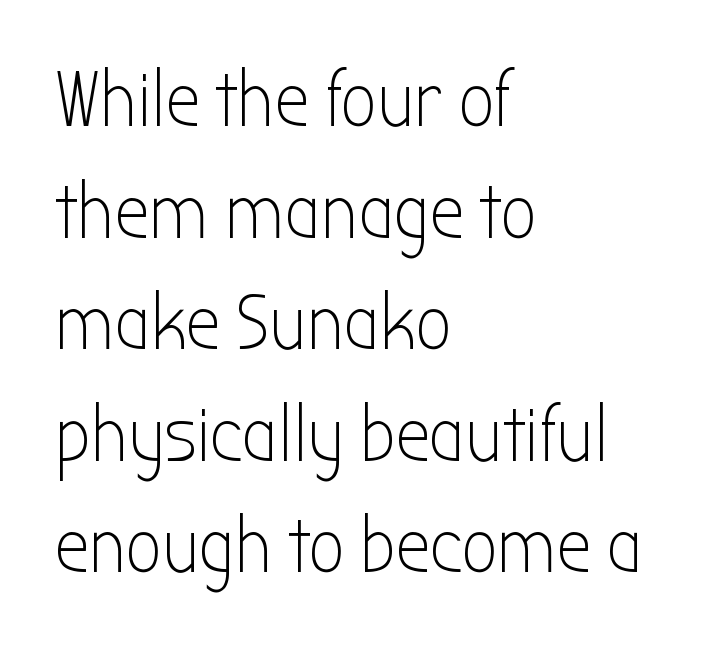
The image shows 78 px light, condensed sans-serif type, upright; set left-aligned, normal line spacing (1.43x), normal letter spacing, not underlined; low stroke contrast and a medium x-height.
